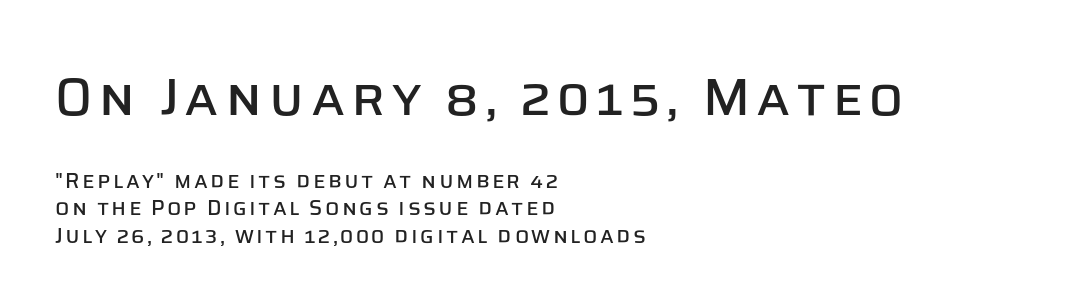
The image shows 52 px sans-serif type, upright; set left-aligned, normal line spacing (1.3x), not underlined; the first (top) block is 2.48x larger; low stroke contrast and a large x-height.
